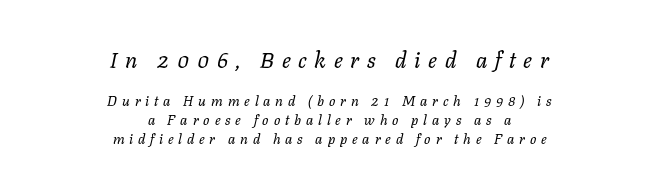
Notice how the passage keeps no hard edge, just a central spine. Between one letter and the next there's a generous, obvious gap. Italic? Definitely — the glyphs are oblique. Top chunk: large. Bottom chunk: small. The font sits on the lighter half of the weight spectrum, regular included. The line-height multiplier appears to be the usual default.
